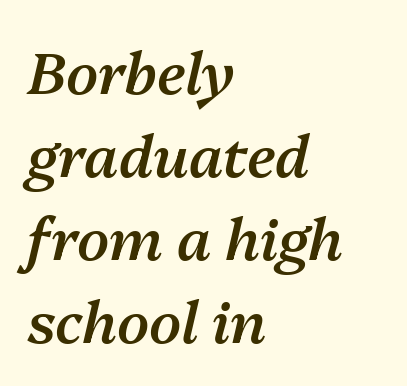
You could not count columns in this text — the font is proportionally spaced. Posture: slanted. Each word holds together tightly as a unit, with standard inter-letter gaps. The foot of each line stays bare and open.
